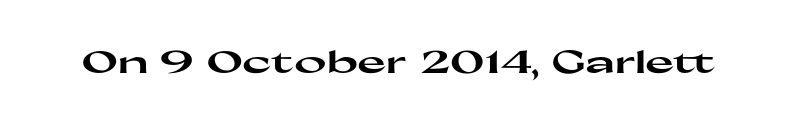
Does the weight exceed regular? Yes, all the way to bold. Ascenders rise straight up at ninety degrees. The foot of each line stays bare and open. In terms of letterspacing, this is plain default setting. These lines are rendered in a variable-pitch font.
